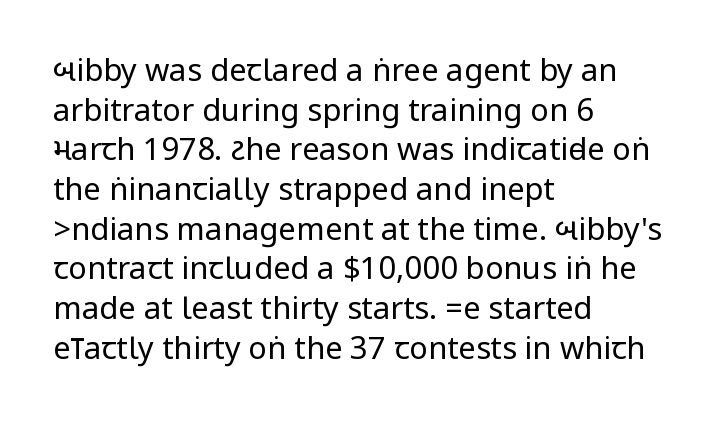
{"serif": "no", "italic": "no", "bold": "no", "weight": "regular", "width": "condensed", "stroke_contrast": "low", "underline": "no", "align": "left", "line_spacing": "normal", "line_spacing_ratio": 1.28, "letter_spacing": "normal", "letter_spacing_em": 0.0, "glyph_px": 31}
